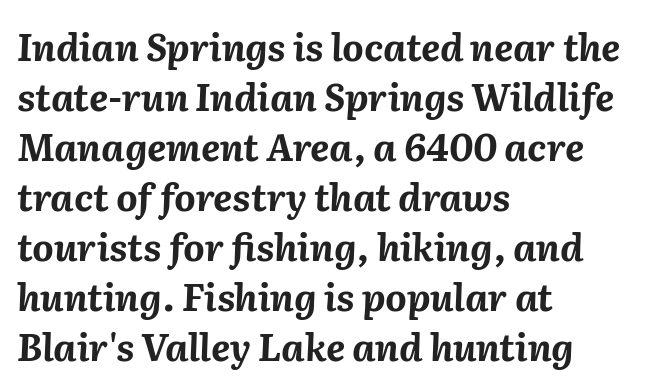
{"italic": "yes", "lean": "right", "slant_degrees": 2, "bold": "yes", "weight": "bold", "width": "normal", "stroke_contrast": "medium", "x_height": "medium", "monospaced": "no", "underline": "no", "align": "left", "line_spacing": "normal", "line_spacing_ratio": 1.35, "letter_spacing": "normal", "letter_spacing_em": 0.0, "glyph_px": 37}
